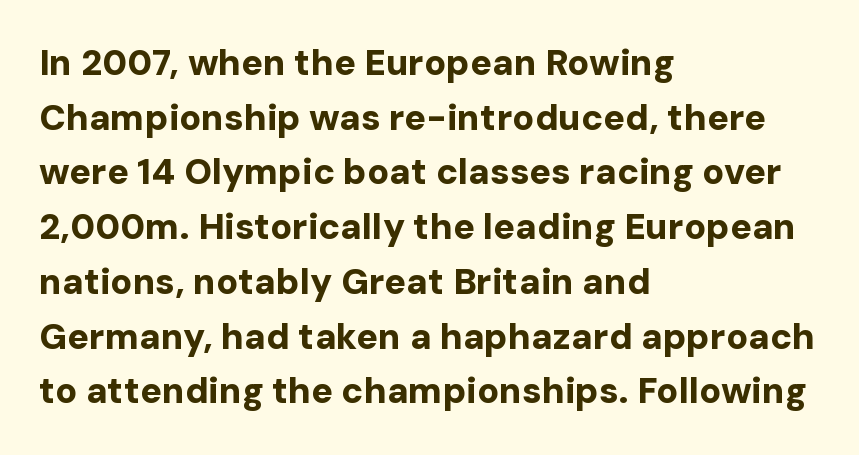
The image shows 36 px bold sans-serif type, upright; set left-aligned, normal line spacing (1.52x), normal letter spacing, not underlined; low stroke contrast and a medium x-height.
